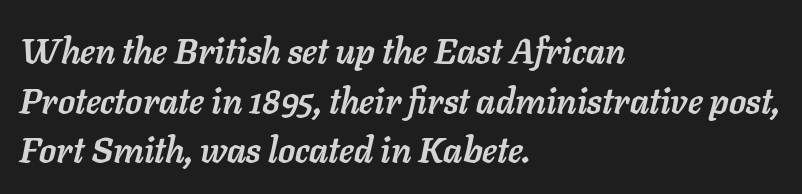
Q: Is the text bold? A: Yes.
Q: Is the text italic (slanted)? A: Yes, it leans right by about 11 degrees.
Q: Is the text underlined? A: No.
Q: How is the paragraph aligned? A: Left-aligned.
Q: Is the spacing between letters normal or unusually wide? A: Normal.
Q: Is the spacing between lines tight, normal or loose? A: Normal.
Q: Width (condensed, normal, or wide)? A: Normal.
Q: Stroke contrast? A: Low.
Q: x-height? A: Medium.
Q: Monospaced? A: No.
